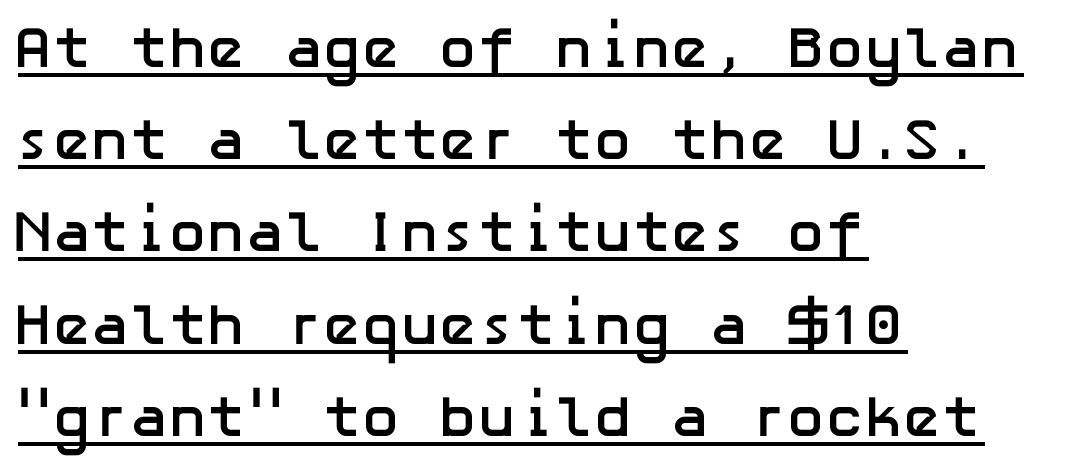
Q: Is the text bold? A: Yes.
Q: Is the text italic (slanted)? A: No, it is upright.
Q: Is the typeface a serif or a sans-serif typeface? A: Sans-serif.
Q: Is the text underlined? A: Yes.
Q: How is the paragraph aligned? A: Left-aligned.
Q: Is the spacing between letters normal or unusually wide? A: Normal.
Q: Is the spacing between lines tight, normal or loose? A: Normal.
Q: Width (condensed, normal, or wide)? A: Normal.
Q: Stroke contrast? A: Low.
Q: x-height? A: Medium.
